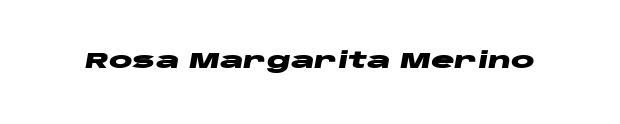
The image shows 22 px bold type, italic (leaning right); set normal letter spacing, not underlined.
